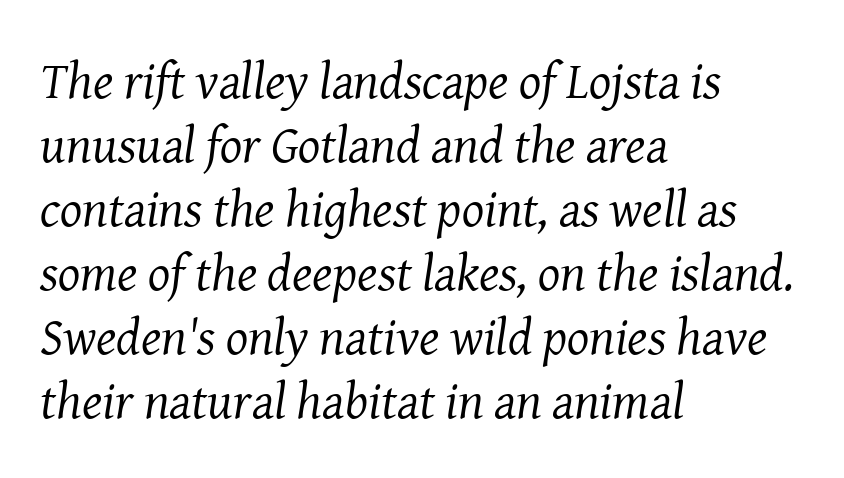
Q: Is the text bold? A: No.
Q: Is the text italic (slanted)? A: Yes, it leans right by about 8 degrees.
Q: Is the typeface a serif or a sans-serif typeface? A: Serif.
Q: Is the text underlined? A: No.
Q: How is the paragraph aligned? A: Left-aligned.
Q: Is the spacing between letters normal or unusually wide? A: Normal.
Q: Width (condensed, normal, or wide)? A: Normal.
Q: Stroke contrast? A: Medium.
Q: x-height? A: Medium.
Q: Monospaced? A: No.
